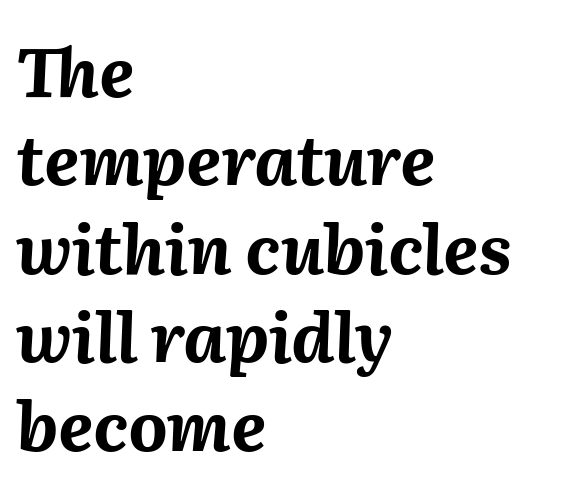
The image shows 68 px bold type, italic (leaning right); set left-aligned, normal line spacing (1.3x), normal letter spacing, not underlined; medium stroke contrast and a medium x-height.
